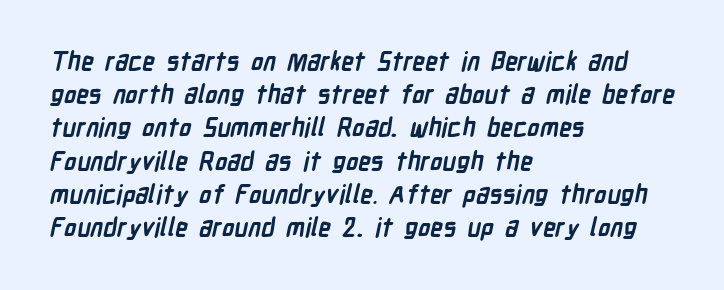
The image shows 25 px bold type; set left-aligned, normal line spacing (1.33x), normal letter spacing, not underlined.
